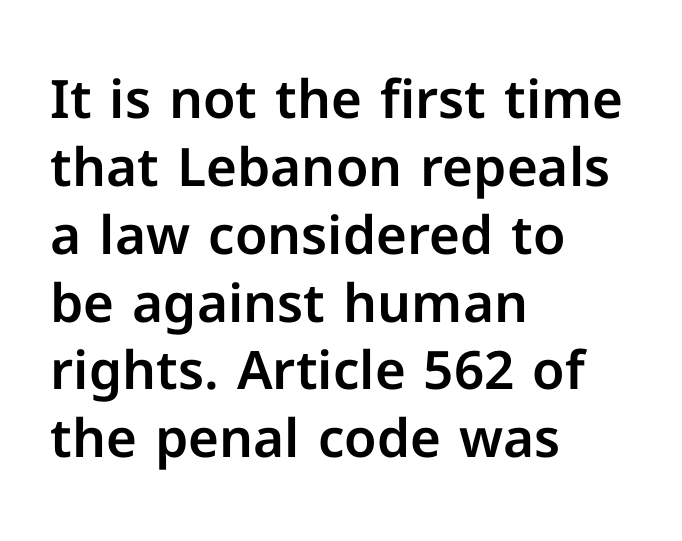
Q: Is the text italic (slanted)? A: No, it is upright.
Q: Is the typeface a serif or a sans-serif typeface? A: Sans-serif.
Q: Is the text underlined? A: No.
Q: How is the paragraph aligned? A: Left-aligned.
Q: Is the spacing between letters normal or unusually wide? A: Normal.
Q: Is the spacing between lines tight, normal or loose? A: Normal.
Q: Width (condensed, normal, or wide)? A: Normal.
Q: Stroke contrast? A: Low.
Q: x-height? A: Medium.
Q: Monospaced? A: No.
